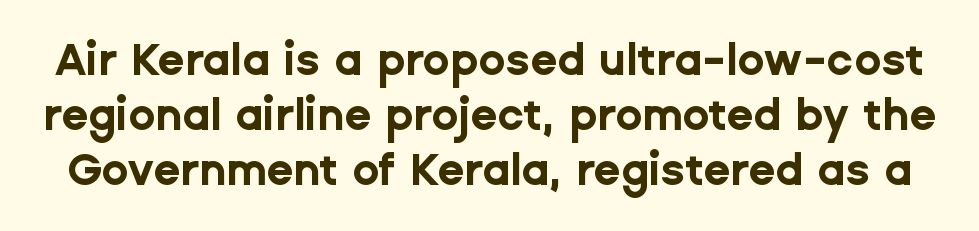
The image shows 44 px bold sans-serif type, upright; set normal line spacing (1.25x), normal letter spacing, not underlined; low stroke contrast and a medium x-height.
